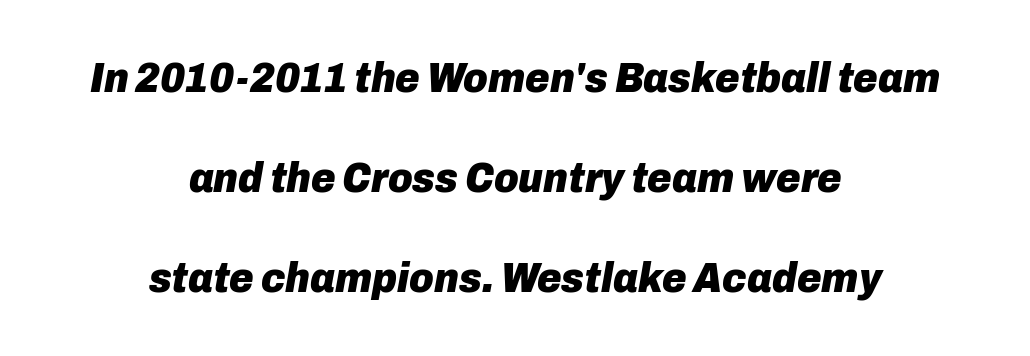
Q: Is the text bold? A: Yes.
Q: Is the text italic (slanted)? A: Yes, it leans right by about 10 degrees.
Q: Is the text underlined? A: No.
Q: How is the paragraph aligned? A: Centered.
Q: Is the spacing between letters normal or unusually wide? A: Normal.
Q: Is the spacing between lines tight, normal or loose? A: Loose.
Q: Width (condensed, normal, or wide)? A: Normal.
Q: Stroke contrast? A: Low.
Q: x-height? A: Medium.
Q: Monospaced? A: No.
